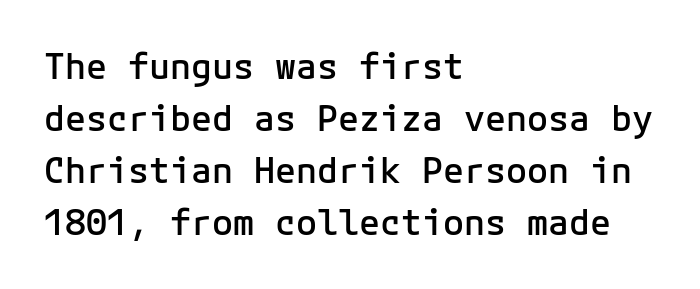
Q: Is the text bold? A: Semi-bold.
Q: Is the text italic (slanted)? A: No, it is upright.
Q: Is the typeface a serif or a sans-serif typeface? A: Sans-serif.
Q: Is the text underlined? A: No.
Q: How is the paragraph aligned? A: Left-aligned.
Q: Is the spacing between letters normal or unusually wide? A: Normal.
Q: Is the spacing between lines tight, normal or loose? A: Normal.
Q: Width (condensed, normal, or wide)? A: Normal.
Q: Stroke contrast? A: Low.
Q: x-height? A: Medium.
Q: Monospaced? A: Yes.
